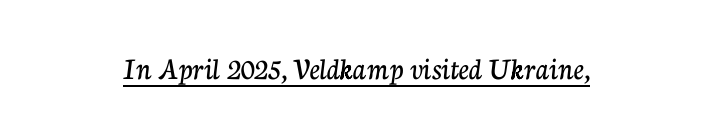
Decoration check: the copy is underlined. The letters carry serifs — small finishing strokes at the ends of their stems. Glyph-to-glyph distance matches everyday printed text.
